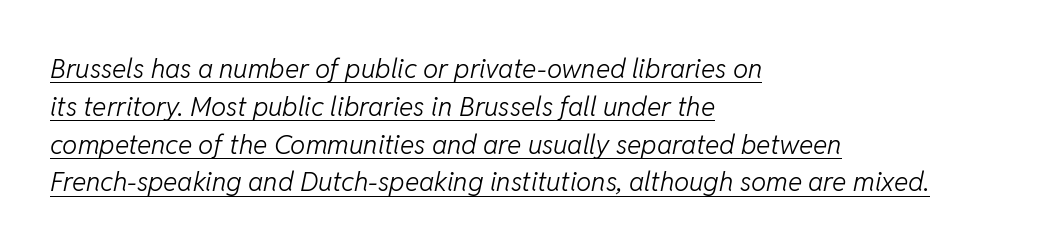
Q: Is the text bold? A: No.
Q: Is the text italic (slanted)? A: Yes, it leans right by about 11 degrees.
Q: Is the text underlined? A: Yes.
Q: How is the paragraph aligned? A: Left-aligned.
Q: Is the spacing between letters normal or unusually wide? A: Normal.
Q: Is the spacing between lines tight, normal or loose? A: Normal.
